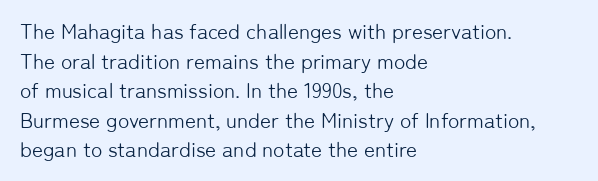
The image shows 21 px text type, upright; set left-aligned, normal line spacing (1.41x), normal letter spacing, not underlined.
